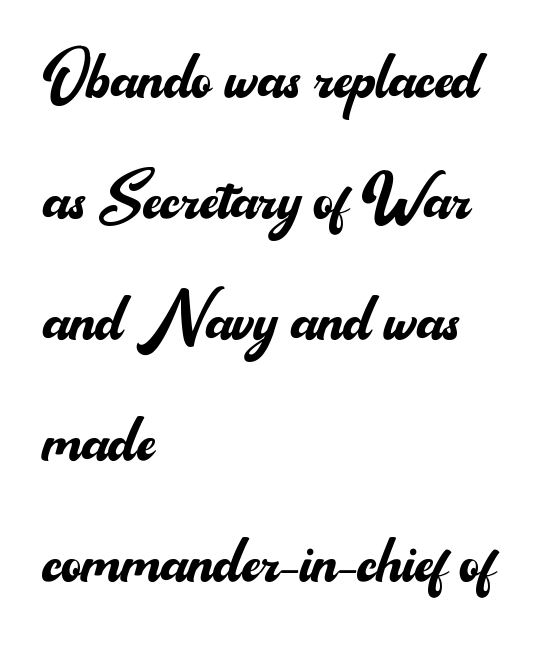
Q: Is the text bold? A: No.
Q: Is the text italic (slanted)? A: Yes.
Q: Is the typeface a serif or a sans-serif typeface? A: Sans-serif.
Q: Is the text underlined? A: No.
Q: How is the paragraph aligned? A: Left-aligned.
Q: Is the spacing between letters normal or unusually wide? A: Normal.
Q: Is the spacing between lines tight, normal or loose? A: Normal.
Q: Width (condensed, normal, or wide)? A: Normal.
Q: Stroke contrast? A: Medium.
Q: x-height? A: Small.
Q: Monospaced? A: No.
